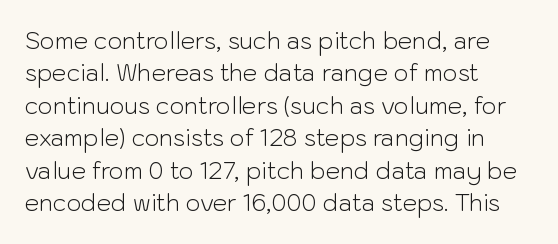
Q: Is the text bold? A: No.
Q: Is the text italic (slanted)? A: No, it is upright.
Q: Is the text underlined? A: No.
Q: How is the paragraph aligned? A: Left-aligned.
Q: Is the spacing between letters normal or unusually wide? A: Normal.
Q: Is the spacing between lines tight, normal or loose? A: Normal.
